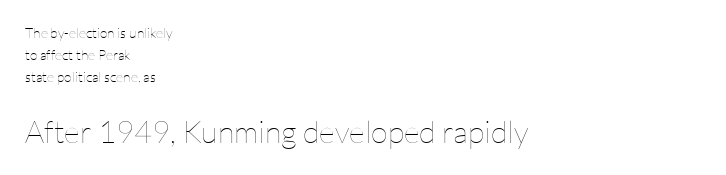
{"italic": "no", "bold": "no", "weight": "thin", "width": "normal", "stroke_contrast": "low", "x_height": "medium", "monospaced": "no", "underline": "no", "align": "left", "line_spacing": "normal", "line_spacing_ratio": 1.56, "letter_spacing": "normal", "letter_spacing_em": 0.0, "larger_block": "second", "size_ratio": 2.21, "glyph_px": 31}
